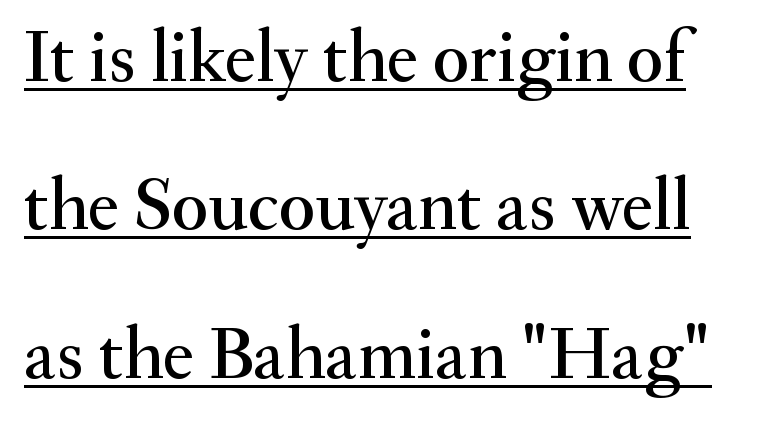
The block of text is sparse from top to bottom, with ample space between rows. Like a heading marked for emphasis, these lines bear an underscore. Varying glyph widths throughout — classic text-font behaviour. The font family rendered here belongs to the serif group. Italic: no, the glyphs are upright roman. Tracking value appears to be zero — textbook default spacing.
